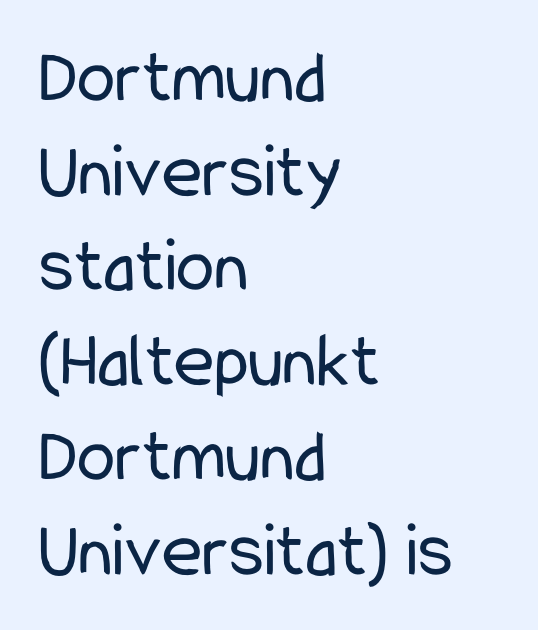
The image shows 77 px regular-weight, condensed sans-serif type, upright; set left-aligned, line spacing 1.23x, normal letter spacing, not underlined; low stroke contrast and a medium x-height.
